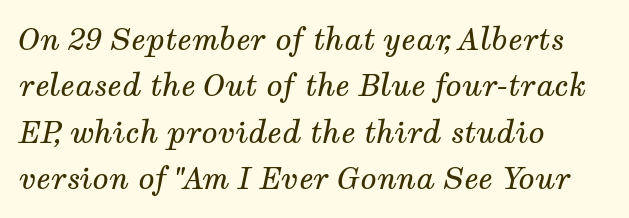
The image shows 30 px regular-weight serif type, italic (leaning right); set left-aligned, normal line spacing (1.55x), normal letter spacing, not underlined; medium stroke contrast and a medium x-height.
